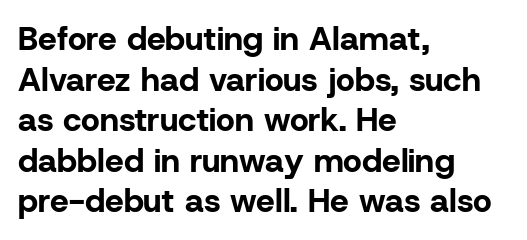
Q: Is the text bold? A: Yes.
Q: Is the text italic (slanted)? A: No, it is upright.
Q: Is the typeface a serif or a sans-serif typeface? A: Sans-serif.
Q: Is the text underlined? A: No.
Q: How is the paragraph aligned? A: Left-aligned.
Q: Is the spacing between letters normal or unusually wide? A: Normal.
Q: Width (condensed, normal, or wide)? A: Normal.
Q: Stroke contrast? A: Low.
Q: x-height? A: Medium.
Q: Monospaced? A: No.
